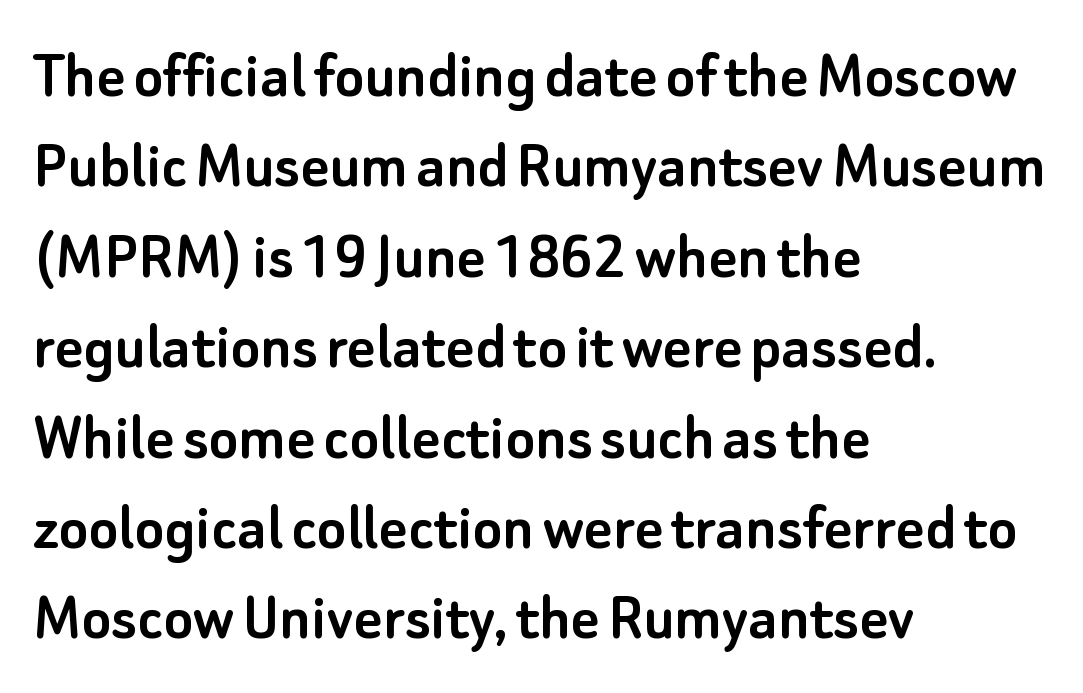
The image shows 69 px sans-serif type, upright; set left-aligned, normal line spacing (1.31x), normal letter spacing, not underlined; low stroke contrast and a small x-height.
